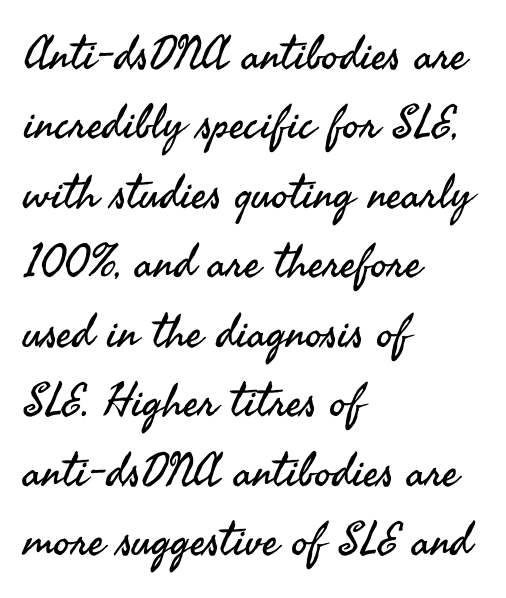
Nothing sits at the stroke ends, so this counts as sans-serif. Unbolded letterforms with no extra heft. Each letter keeps its own natural width here, so spacing adapts to shape. A classic flush-left, rag-right setting is used for this passage.
